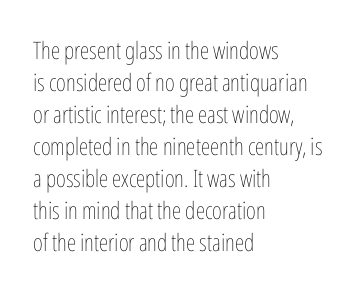
{"italic": "no", "bold": "no", "underline": "no", "align": "left", "line_spacing": "normal", "line_spacing_ratio": 1.33, "letter_spacing": "normal", "letter_spacing_em": 0.0, "glyph_px": 24}
